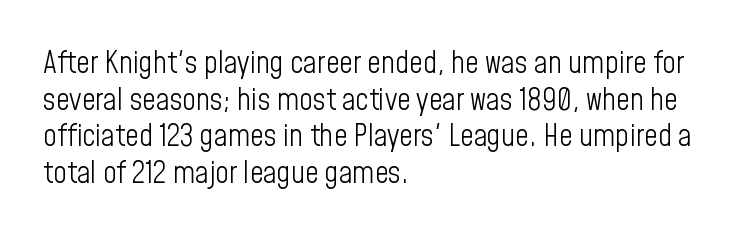
Q: Is the text bold? A: No.
Q: Is the text italic (slanted)? A: No, it is upright.
Q: Is the typeface a serif or a sans-serif typeface? A: Sans-serif.
Q: Is the text underlined? A: No.
Q: How is the paragraph aligned? A: Left-aligned.
Q: Is the spacing between letters normal or unusually wide? A: Normal.
Q: Width (condensed, normal, or wide)? A: Condensed.
Q: Stroke contrast? A: Low.
Q: x-height? A: Medium.
Q: Monospaced? A: No.
